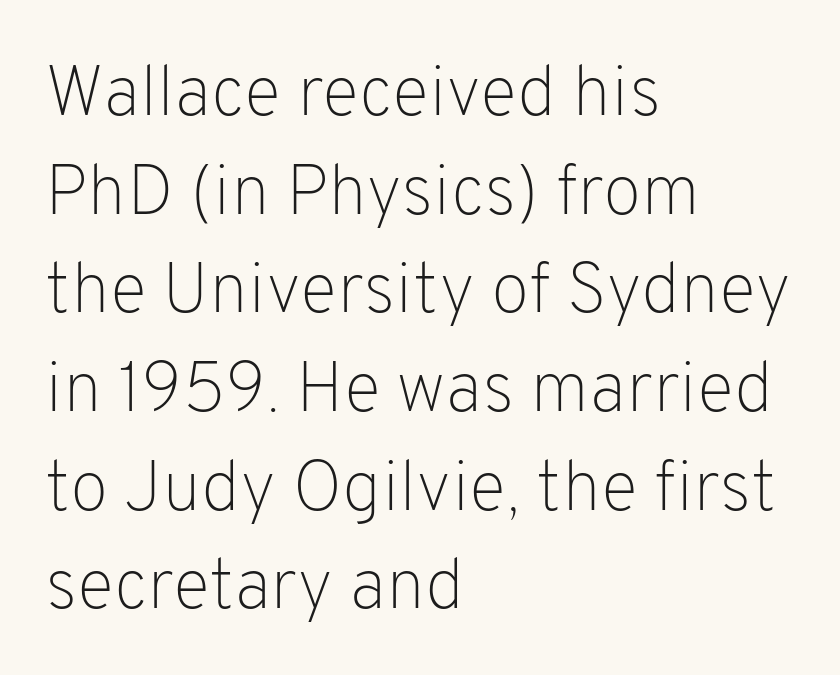
Q: Is the text bold? A: No.
Q: Is the text italic (slanted)? A: No, it is upright.
Q: Is the typeface a serif or a sans-serif typeface? A: Sans-serif.
Q: Is the text underlined? A: No.
Q: How is the paragraph aligned? A: Left-aligned.
Q: Is the spacing between letters normal or unusually wide? A: Normal.
Q: Is the spacing between lines tight, normal or loose? A: Normal.
Q: Width (condensed, normal, or wide)? A: Normal.
Q: Stroke contrast? A: Low.
Q: x-height? A: Medium.
Q: Monospaced? A: No.
